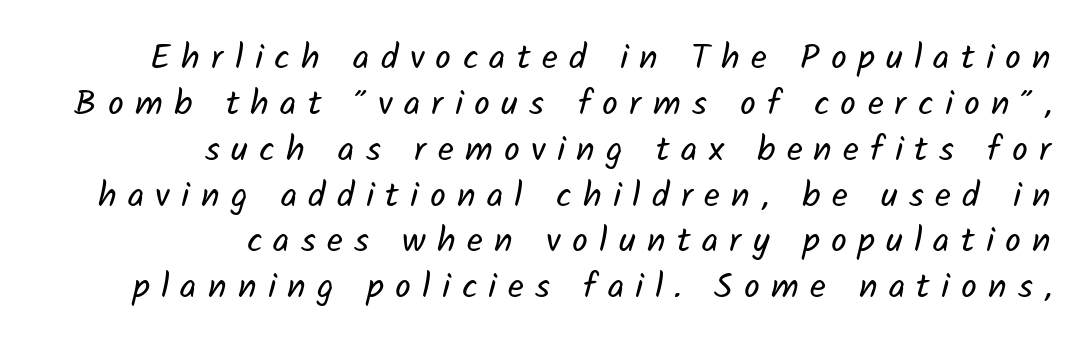
The image shows 35 px regular-weight sans-serif type; set right-aligned, normal line spacing (1.31x), unusually wide letter spacing (+0.32 em), not underlined; low stroke contrast and a medium x-height.
